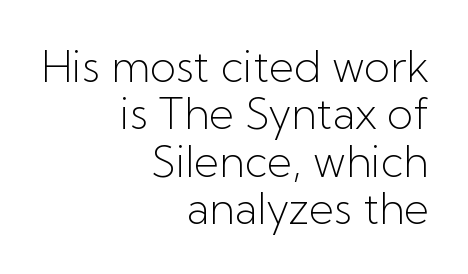
One glance says dense: line gaps are narrower than usual. A quiet, ordinary-to-light weight characterises the typeface. Descender tails drop into unmarked territory. The face used here is a sans, in the tradition of grotesques and geometrics. You could not count columns in this text — the font is proportionally spaced. Does the lettering tilt? It doesn't — this is upright.
